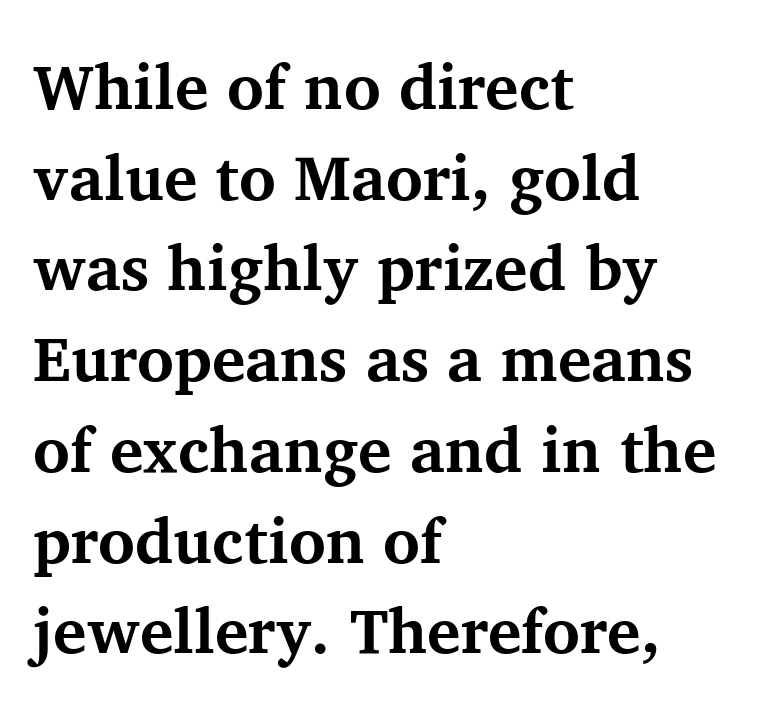
What's the leading like? Ordinary, nothing unusual. Are there feet on the stems? There are — it's a serif. The rendering anchors every line to the left-hand side. You could call the tracking neutral — neither tight nor loose. These lines were composed using upright roman letters. These words are printed bold, with thick strokes throughout.
